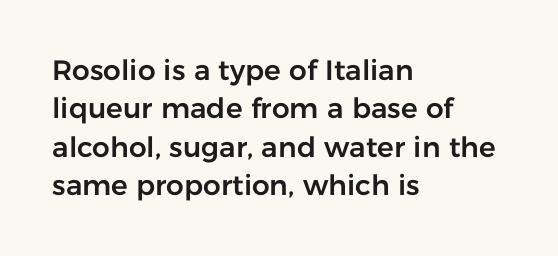
The image shows 28 px sans-serif type, upright; set left-aligned, normal line spacing (1.37x), normal letter spacing, not underlined; low stroke contrast and a medium x-height.
